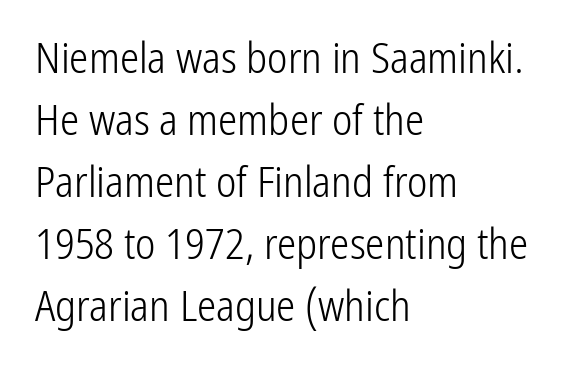
Q: Is the text bold? A: No.
Q: Is the text italic (slanted)? A: No, it is upright.
Q: Is the typeface a serif or a sans-serif typeface? A: Sans-serif.
Q: Is the text underlined? A: No.
Q: How is the paragraph aligned? A: Left-aligned.
Q: Is the spacing between letters normal or unusually wide? A: Normal.
Q: Is the spacing between lines tight, normal or loose? A: Normal.
Q: Width (condensed, normal, or wide)? A: Condensed.
Q: Stroke contrast? A: Low.
Q: x-height? A: Medium.
Q: Monospaced? A: No.
